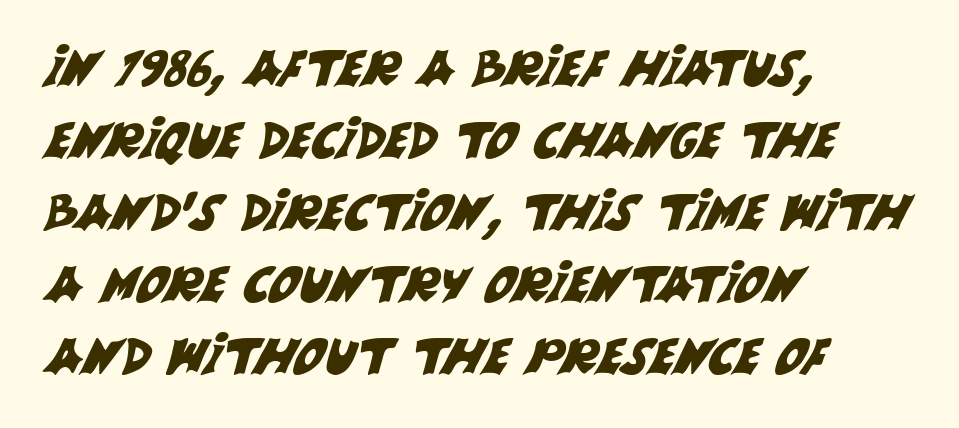
Q: Is the typeface a serif or a sans-serif typeface? A: Sans-serif.
Q: Is the text underlined? A: No.
Q: How is the paragraph aligned? A: Left-aligned.
Q: Is the spacing between letters normal or unusually wide? A: Normal.
Q: Is the spacing between lines tight, normal or loose? A: Normal.
Q: Width (condensed, normal, or wide)? A: Normal.
Q: Stroke contrast? A: Medium.
Q: x-height? A: Large.
Q: Monospaced? A: No.
